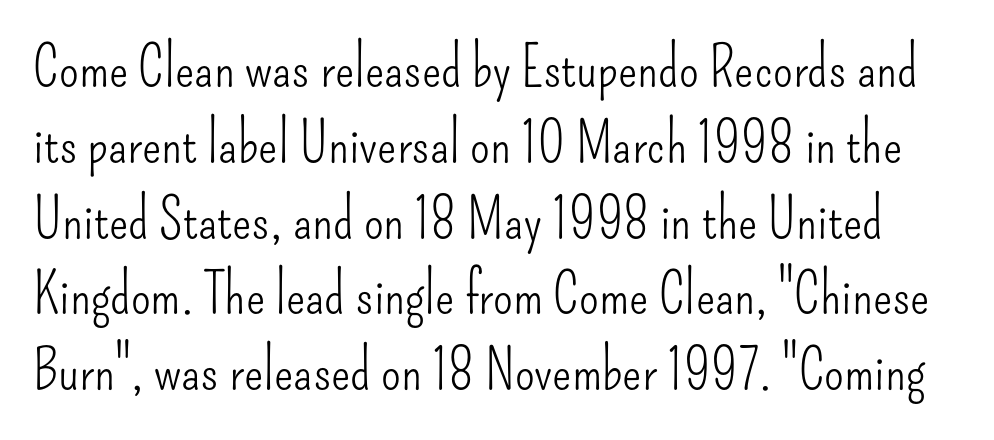
The image shows 57 px light, condensed sans-serif type, upright; set normal line spacing (1.33x), normal letter spacing, not underlined; low stroke contrast and a small x-height.
